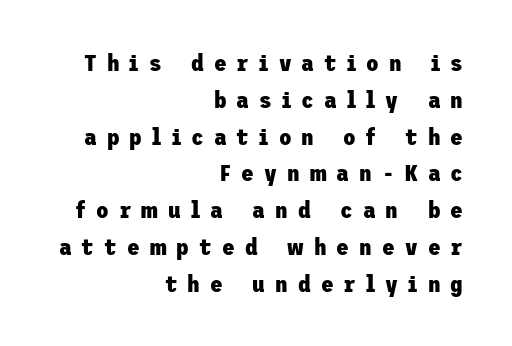
{"italic": "no", "bold": "yes", "underline": "no", "align": "right", "line_spacing": "normal", "line_spacing_ratio": 1.6, "letter_spacing": "wide", "letter_spacing_em": 0.44, "glyph_px": 23}
